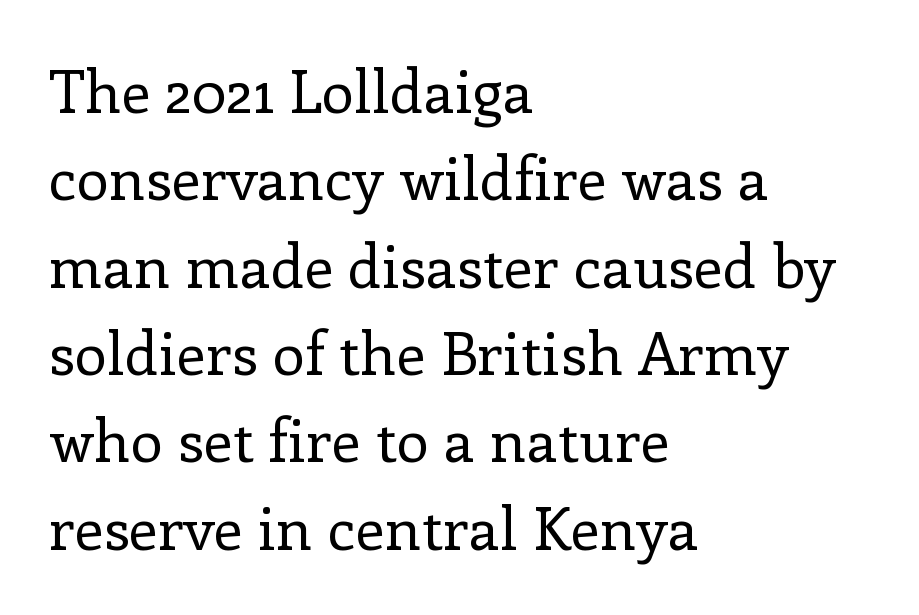
It's the straight-up-and-down kind of type. Compared with a typical body face, this is equally light or lighter still. Teacher's note: observe the even left margin — that is flush-left alignment. A normal amount of white space separates one row of letters from the next.
